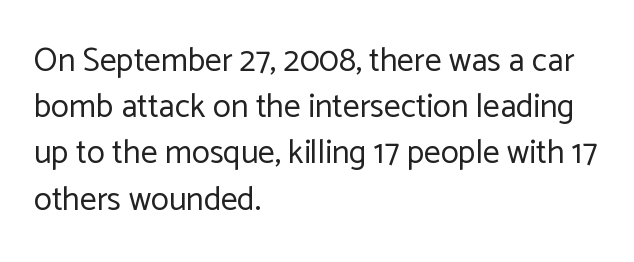
Q: Is the text bold? A: No.
Q: Is the text italic (slanted)? A: No, it is upright.
Q: Is the typeface a serif or a sans-serif typeface? A: Sans-serif.
Q: Is the text underlined? A: No.
Q: How is the paragraph aligned? A: Left-aligned.
Q: Is the spacing between letters normal or unusually wide? A: Normal.
Q: Is the spacing between lines tight, normal or loose? A: Normal.
Q: Width (condensed, normal, or wide)? A: Normal.
Q: Stroke contrast? A: Low.
Q: x-height? A: Medium.
Q: Monospaced? A: No.
